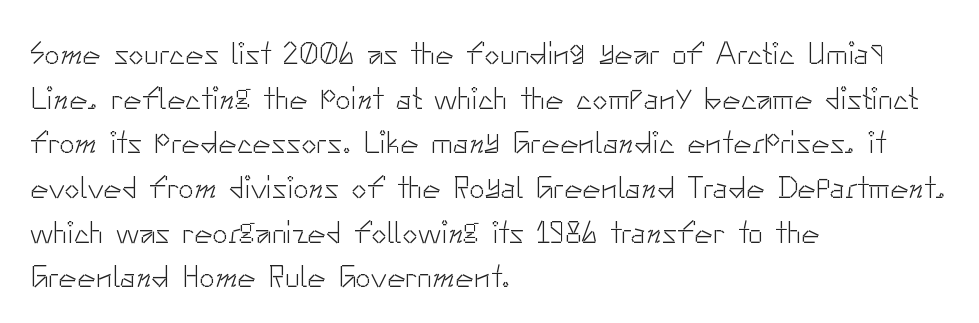
{"serif": "no", "italic": "no", "bold": "no", "weight": "light", "width": "normal", "stroke_contrast": "low", "x_height": "small", "monospaced": "no", "underline": "no", "align": "left", "line_spacing": "normal", "line_spacing_ratio": 1.44, "letter_spacing": "normal", "letter_spacing_em": 0.0, "glyph_px": 31}
